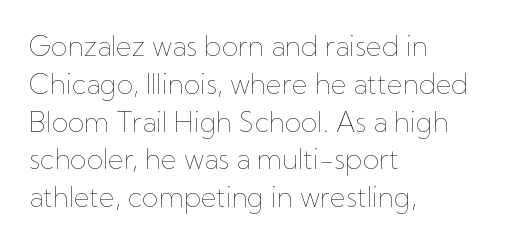
Short note: letters normally spaced. These lines are set flush left with a ragged right edge. The passage shown is not bold in any degree. Rows of type keep a routine distance in the vertical direction. This is the regular roman posture of the typeface.
